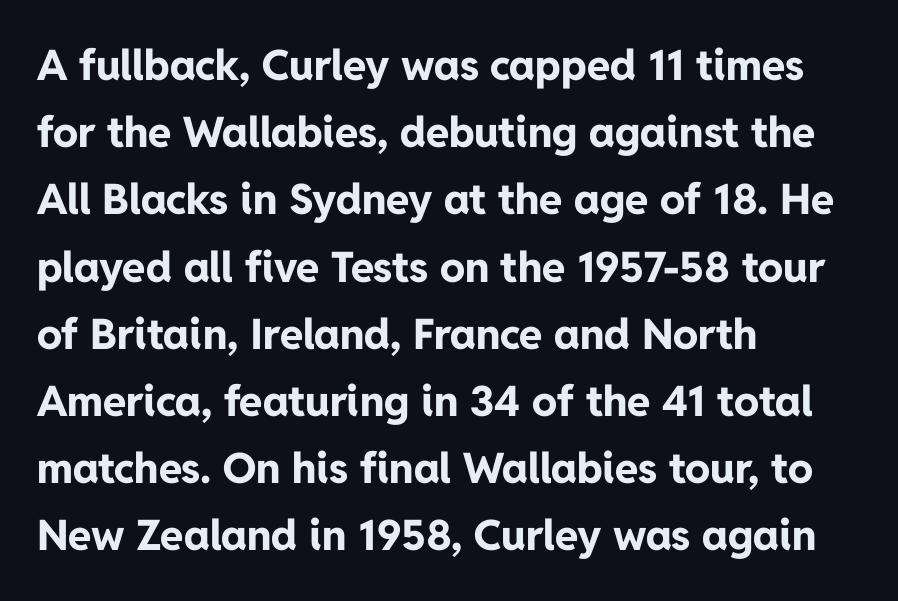
The zone under the glyphs is completely vacant. The horizontal fit of the characters is conventional and even. Line beginnings align vertically; line endings do not. These lines are rendered in a variable-pitch font. Serif or sans? Sans — the stroke terminals are bare.
